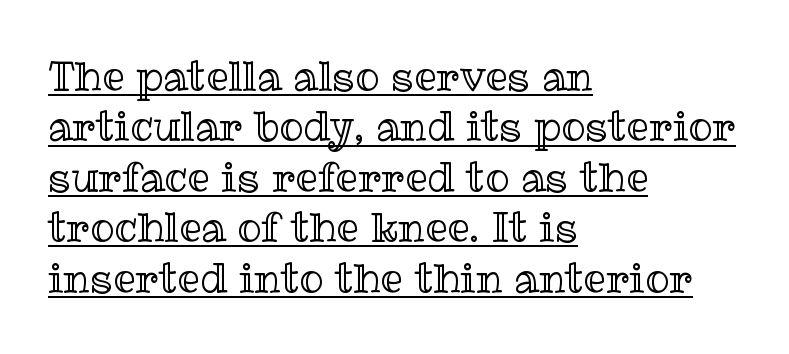
{"italic": "no", "width": "normal", "x_height": "medium", "monospaced": "no", "underline": "yes", "align": "left", "line_spacing": "normal", "line_spacing_ratio": 1.26, "letter_spacing": "normal", "letter_spacing_em": 0.0, "glyph_px": 40}
